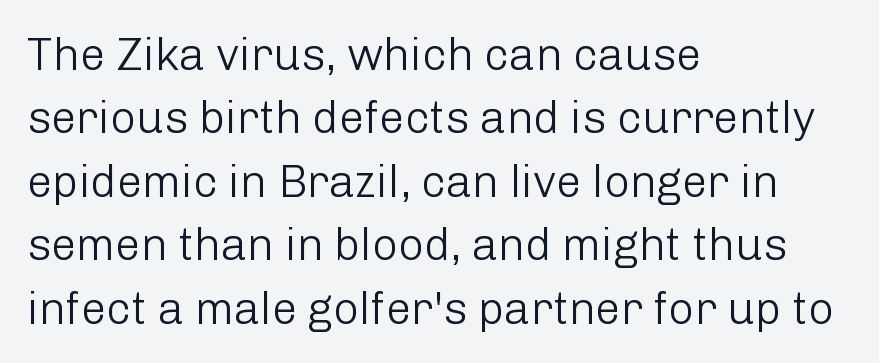
The leading is moderate, giving the passage an even texture. A typesetter would call this zero additional tracking. The passage is arranged the way most books set body copy — flush left. Rendered with straight, roman letterforms.
